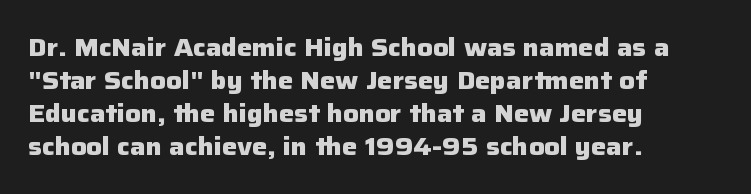
Q: Is the text bold? A: Yes.
Q: Is the text italic (slanted)? A: No, it is upright.
Q: Is the text underlined? A: No.
Q: How is the paragraph aligned? A: Left-aligned.
Q: Is the spacing between letters normal or unusually wide? A: Normal.
Q: Is the spacing between lines tight, normal or loose? A: Normal.
